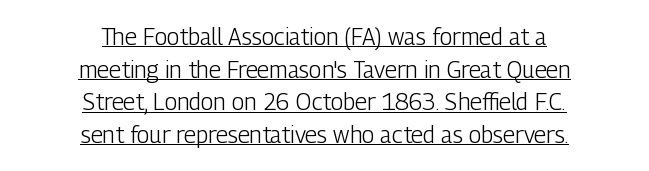
Notice how the stems are strictly vertical — no italics here. The lettering is marked with a stroke running underneath it. Characters follow at the spacing the type designer built in. Ink coverage per letter is moderate at most. Does the leading feel generous? No, just average.
